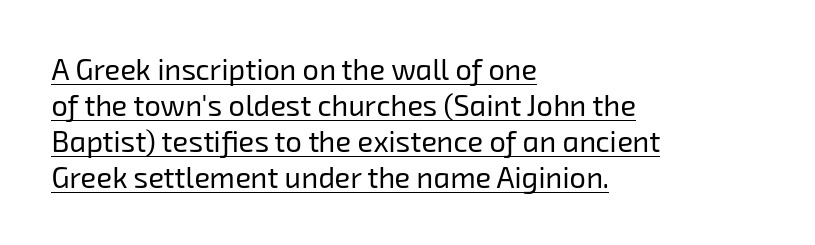
The image shows 29 px regular-weight sans-serif type; set left-aligned, line spacing 1.24x, normal letter spacing, underlined; low stroke contrast and a medium x-height.
